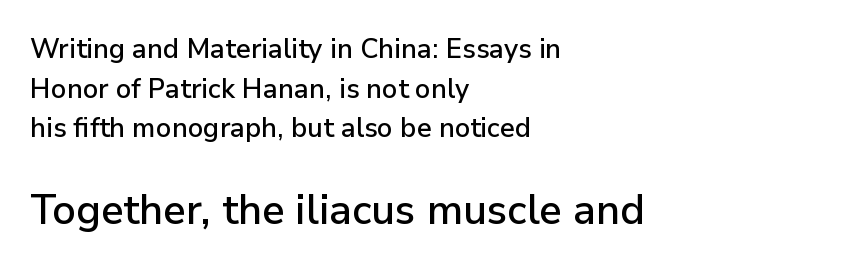
The image shows 41 px sans-serif type, upright; set left-aligned, normal line spacing (1.47x), normal letter spacing, not underlined; the second (bottom) block is 1.52x larger; low stroke contrast and a medium x-height.
